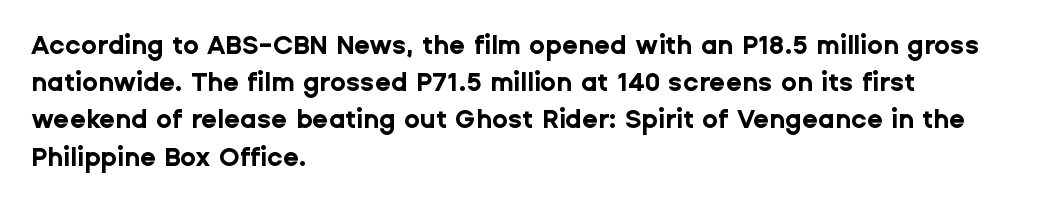
Notice how descenders clear the ascenders below comfortably — that's standard leading. Compared with an ordinary text face, these strokes are far heavier — a full bold. Compared with typical body copy, the letter spacing here is the same. Italic: no, the glyphs are upright roman. The rag falls on the right side of this text block. Descenders hang freely into open space.
